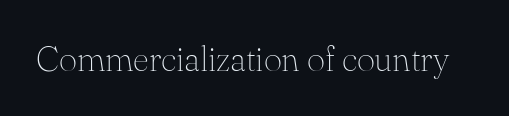
{"serif": "yes", "italic": "no", "bold": "no", "weight": "thin", "width": "normal", "stroke_contrast": "medium", "x_height": "small", "monospaced": "no", "underline": "no", "letter_spacing": "normal", "letter_spacing_em": 0.0, "glyph_px": 35}
